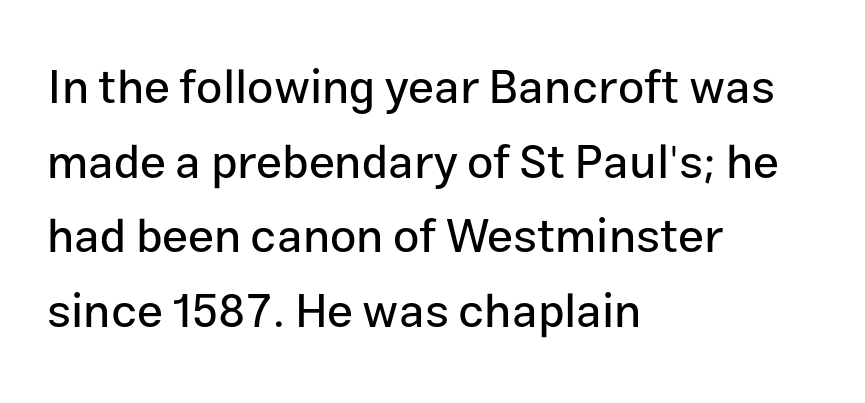
{"serif": "no", "italic": "no", "width": "normal", "stroke_contrast": "low", "x_height": "medium", "monospaced": "no", "underline": "no", "align": "left", "line_spacing": "normal", "line_spacing_ratio": 1.59, "letter_spacing": "normal", "letter_spacing_em": 0.0, "glyph_px": 47}
